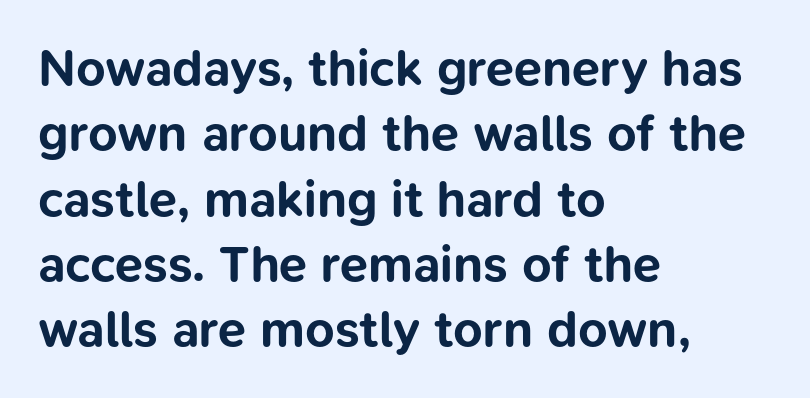
{"serif": "no", "italic": "no", "bold": "yes", "weight": "bold", "width": "normal", "stroke_contrast": "low", "x_height": "medium", "monospaced": "no", "underline": "no", "align": "left", "line_spacing": "normal", "line_spacing_ratio": 1.28, "letter_spacing": "normal", "letter_spacing_em": 0.0, "glyph_px": 51}
